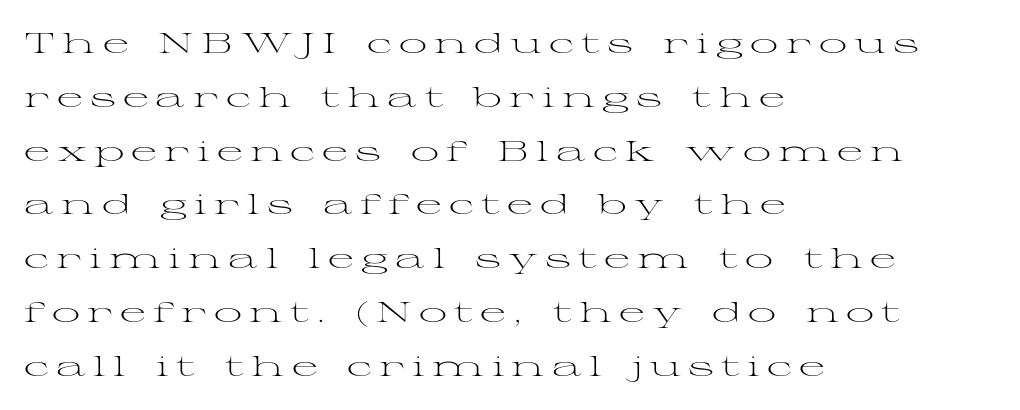
{"serif": "yes", "italic": "no", "bold": "no", "weight": "light", "width": "wide", "stroke_contrast": "medium", "x_height": "medium", "monospaced": "no", "underline": "no", "align": "left", "line_spacing": "loose", "line_spacing_ratio": 1.92, "letter_spacing": "wide", "letter_spacing_em": 0.26, "glyph_px": 28}
